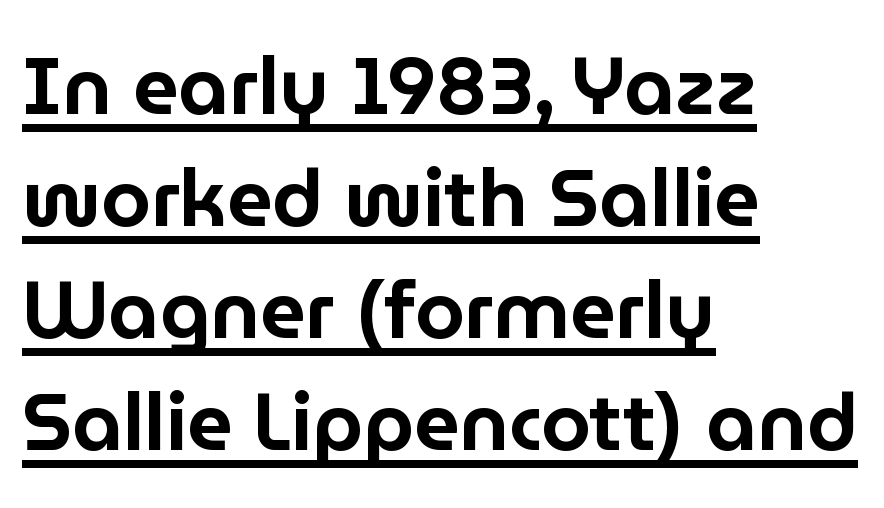
Q: Is the text italic (slanted)? A: No, it is upright.
Q: Is the typeface a serif or a sans-serif typeface? A: Sans-serif.
Q: Is the text underlined? A: Yes.
Q: How is the paragraph aligned? A: Left-aligned.
Q: Is the spacing between letters normal or unusually wide? A: Normal.
Q: Is the spacing between lines tight, normal or loose? A: Normal.
Q: Width (condensed, normal, or wide)? A: Normal.
Q: Stroke contrast? A: Low.
Q: x-height? A: Medium.
Q: Monospaced? A: No.
